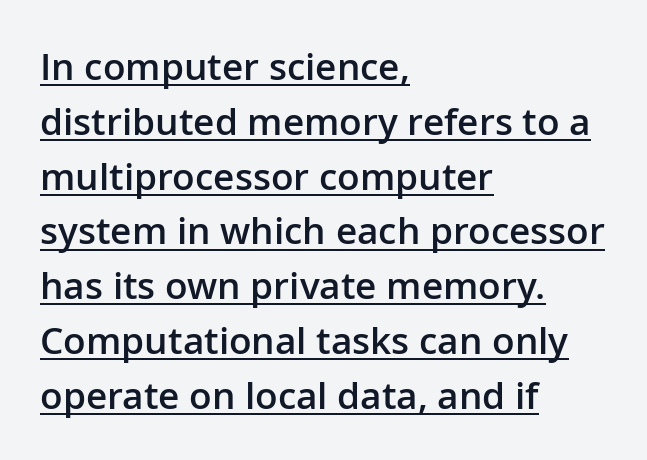
The image shows 37 px semibold sans-serif type, upright; set left-aligned, normal line spacing (1.48x), normal letter spacing, underlined; low stroke contrast and a medium x-height.
